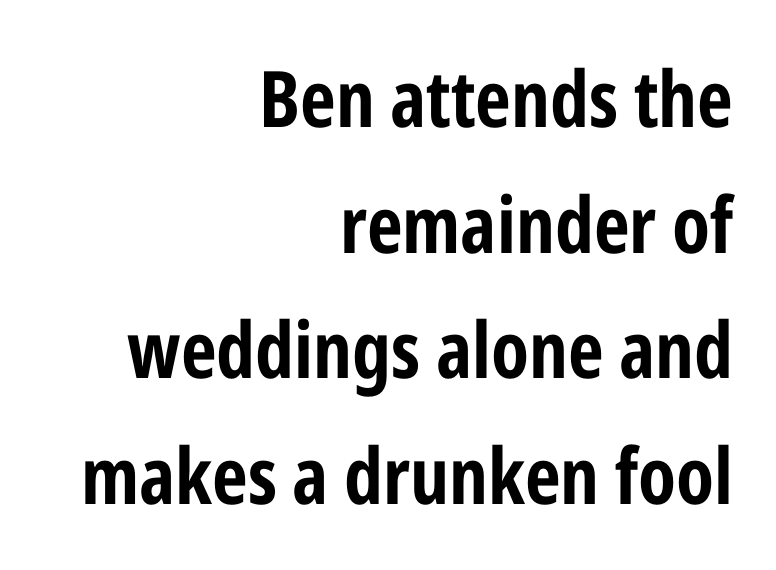
{"serif": "no", "italic": "no", "bold": "yes", "weight": "bold", "width": "condensed", "stroke_contrast": "low", "x_height": "medium", "monospaced": "no", "underline": "no", "align": "right", "line_spacing": "normal", "line_spacing_ratio": 1.61, "letter_spacing": "normal", "letter_spacing_em": 0.0, "glyph_px": 78}
